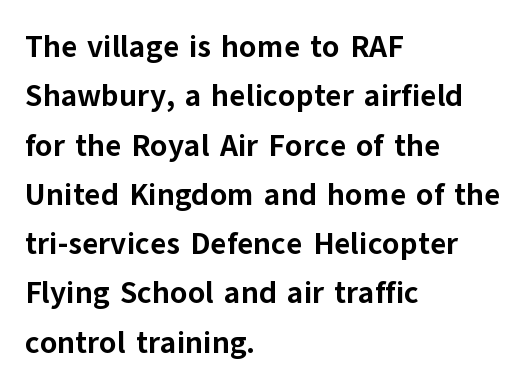
Emphasis by weight is at full strength: bold. The specimen reads as upright at a glance. Short note: letters normally spaced. The rendering uses natural spacing where letterforms have individual widths.
